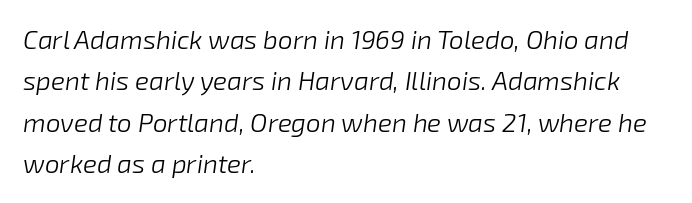
The image shows 26 px text type, italic (leaning right); set left-aligned, normal line spacing (1.59x), normal letter spacing, not underlined.
